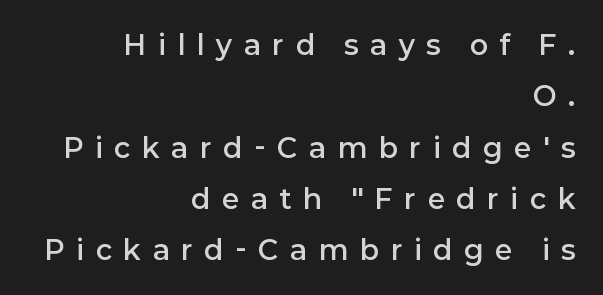
Q: Is the text bold? A: Semi-bold.
Q: Is the text italic (slanted)? A: No, it is upright.
Q: Is the text underlined? A: No.
Q: How is the paragraph aligned? A: Right-aligned.
Q: Is the spacing between letters normal or unusually wide? A: Unusually wide.
Q: Is the spacing between lines tight, normal or loose? A: Loose.
